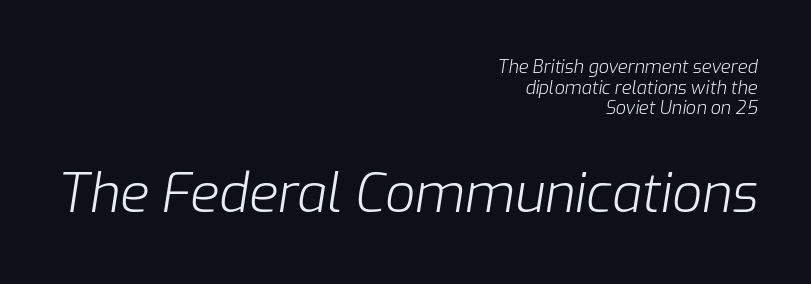
Tall strokes in this sample are angled rather than plumb. Weight: not bold — regular or lighter. The letters advance in unequal steps, a hallmark of proportional type. The glyphs are unaccompanied by any horizontal stroke below them. The passage shown begins with its smaller block and ends with its larger one. The vertical gap from one line to the next is small.
